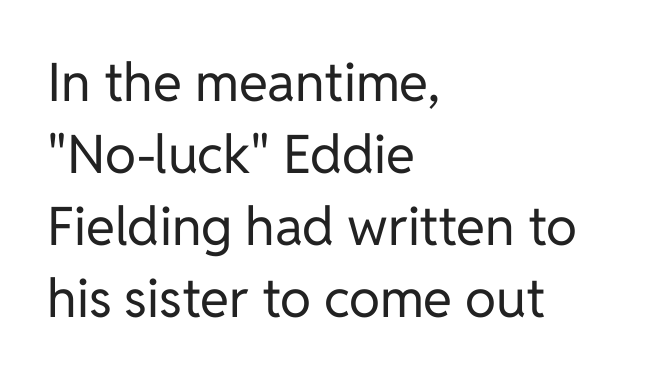
Q: Is the text bold? A: No.
Q: Is the text italic (slanted)? A: No, it is upright.
Q: Is the typeface a serif or a sans-serif typeface? A: Sans-serif.
Q: Is the text underlined? A: No.
Q: How is the paragraph aligned? A: Left-aligned.
Q: Is the spacing between letters normal or unusually wide? A: Normal.
Q: Is the spacing between lines tight, normal or loose? A: Normal.
Q: Width (condensed, normal, or wide)? A: Normal.
Q: Stroke contrast? A: Low.
Q: x-height? A: Medium.
Q: Monospaced? A: No.
